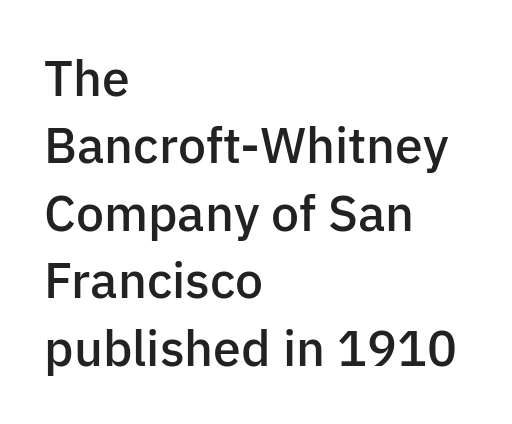
The image shows 50 px semibold sans-serif type, upright; set left-aligned, normal line spacing (1.35x), normal letter spacing, not underlined; low stroke contrast and a medium x-height.
